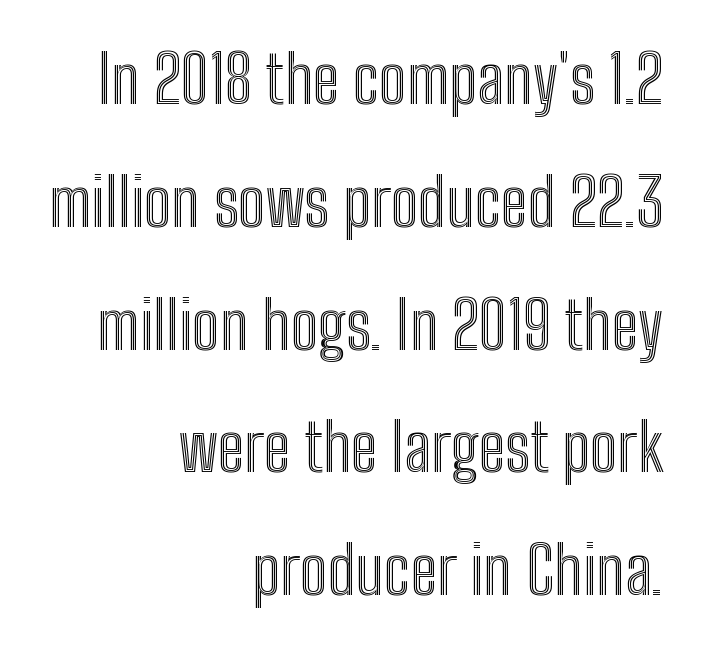
Q: Is the text italic (slanted)? A: No, it is upright.
Q: Is the text underlined? A: No.
Q: How is the paragraph aligned? A: Right-aligned.
Q: Is the spacing between letters normal or unusually wide? A: Normal.
Q: Width (condensed, normal, or wide)? A: Condensed.
Q: x-height? A: Medium.
Q: Monospaced? A: No.
